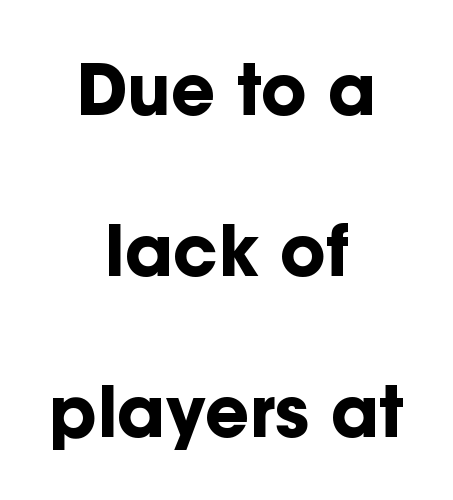
Examine the stroke ends and you'll find no serifs. In terms of weight, the rendering is a true, heavy bold. Note the varied advance widths — an 'i' is clearly narrower than an 'm'. Layout note: lines centered. Rule under the text: the space is simply empty.
